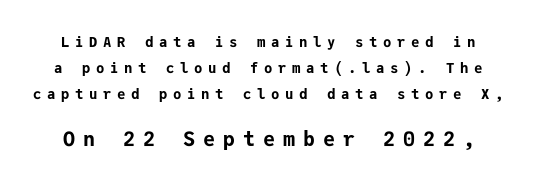
{"italic": "no", "bold": "yes", "underline": "no", "line_spacing_ratio": 1.85, "letter_spacing": "wide", "letter_spacing_em": 0.4, "larger_block": "second", "size_ratio": 1.43, "glyph_px": 20}
